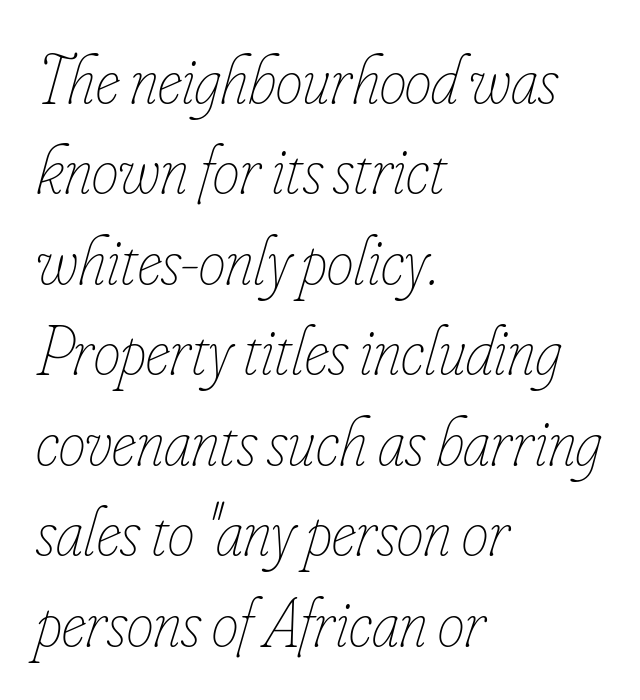
The image shows 68 px thin, condensed type, italic (leaning right); set left-aligned, normal line spacing (1.33x), normal letter spacing, not underlined; low stroke contrast and a small x-height.
